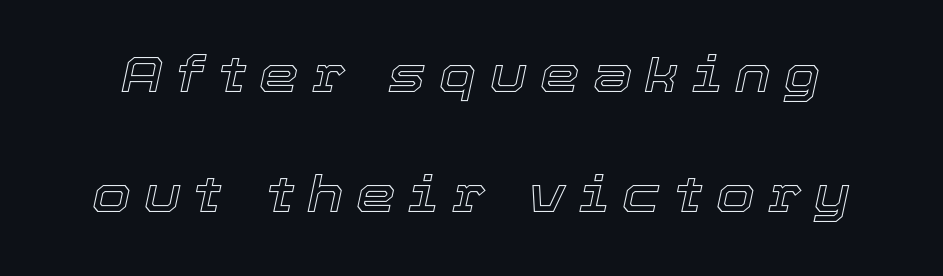
The image shows 50 px text type, italic (leaning right); set loose line spacing (2.4x), unusually wide letter spacing (+0.26 em), not underlined; a medium x-height.
